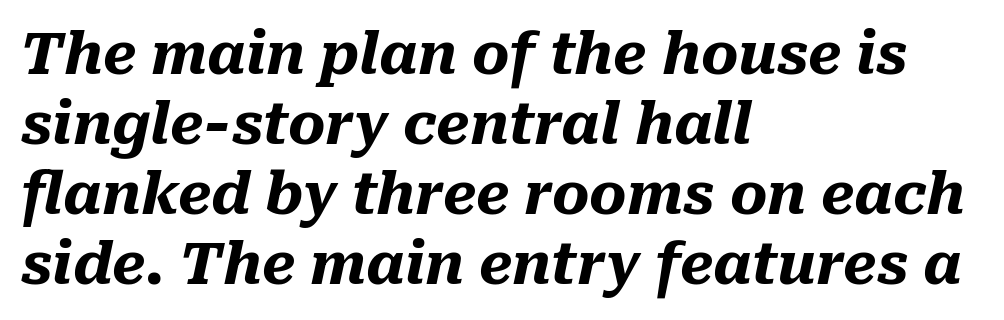
{"italic": "yes", "lean": "right", "slant_degrees": 10, "bold": "yes", "weight": "heavy", "width": "normal", "stroke_contrast": "medium", "x_height": "medium", "monospaced": "no", "underline": "no", "align": "left", "line_spacing_ratio": 1.23, "letter_spacing": "normal", "letter_spacing_em": 0.0, "glyph_px": 57}
